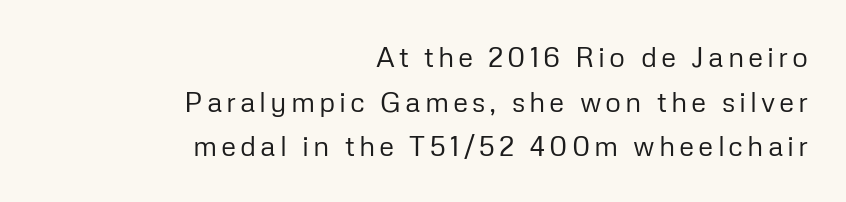
When letters stand straight like this, we call the style roman or upright. Descenders are the only things crossing below the line. The passage is arranged like a letterhead date or caption credit — flush right. Normally led — the rows are evenly, conventionally spaced.
